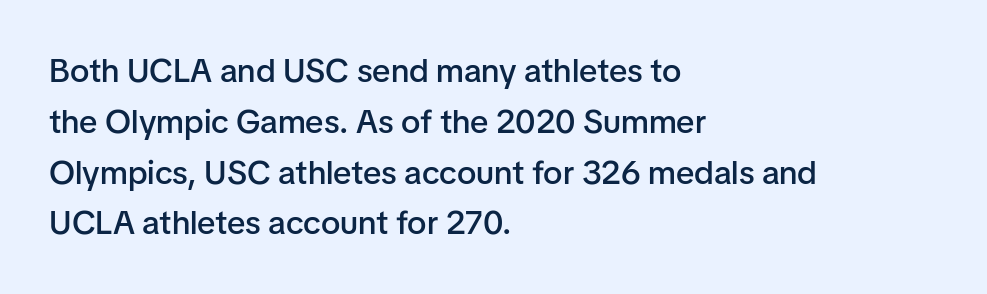
The image shows 33 px semibold sans-serif type, upright; set left-aligned, normal line spacing (1.54x), normal letter spacing, not underlined; low stroke contrast and a medium x-height.
